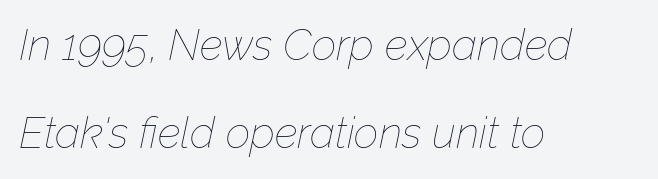
The image shows 43 px thin type, italic (leaning right); set left-aligned, loose line spacing (2.05x), normal letter spacing, not underlined; low stroke contrast and a medium x-height.
